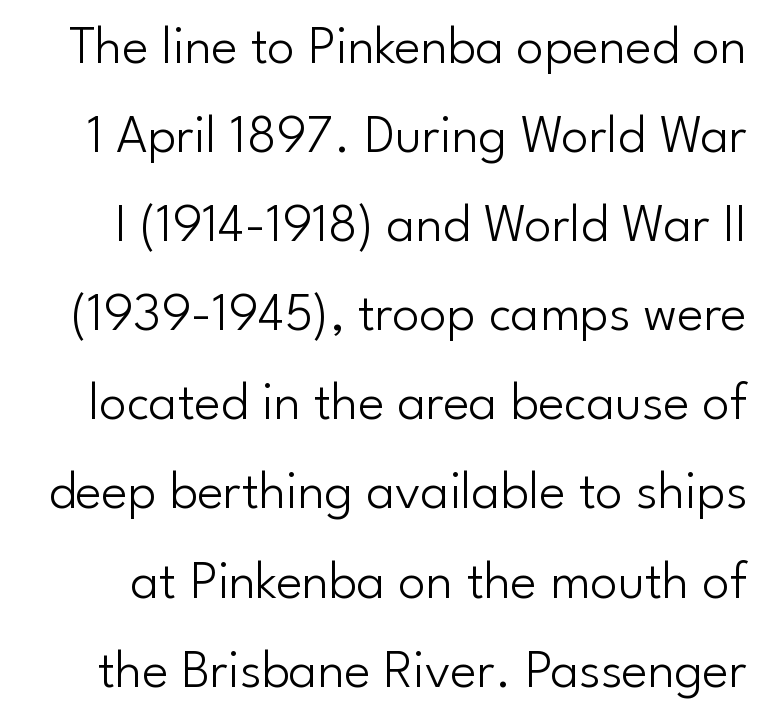
{"serif": "no", "italic": "no", "bold": "no", "weight": "light", "width": "normal", "stroke_contrast": "low", "x_height": "small", "monospaced": "no", "underline": "no", "line_spacing": "normal", "line_spacing_ratio": 1.62, "letter_spacing": "normal", "letter_spacing_em": 0.0, "glyph_px": 55}
